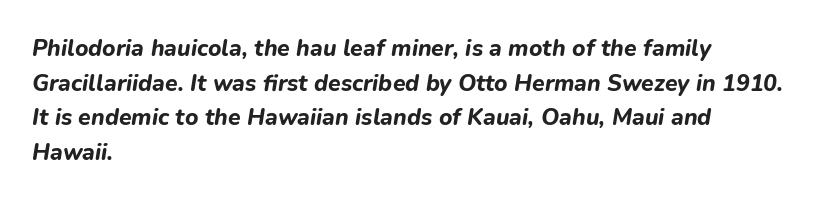
The image shows 23 px bold type, italic (leaning right); set left-aligned, normal line spacing (1.51x), normal letter spacing, not underlined.
